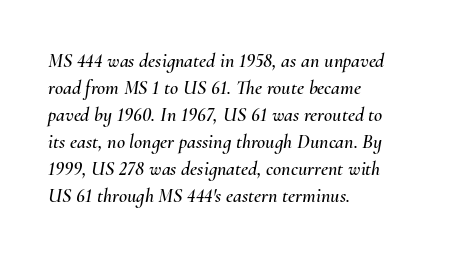
The image shows 20 px text type, italic (leaning right); set left-aligned, normal line spacing (1.35x), normal letter spacing, not underlined.
